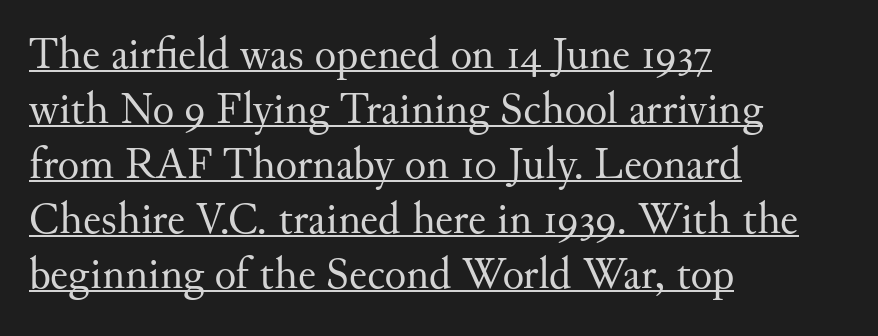
Quick note: underline on. Spacing between characters is what you'd get straight out of the box. The rendering shows small feet on the letterforms — a serif design. Posture: upright roman. Here the designer chose a conventional face with non-uniform glyph widths.
